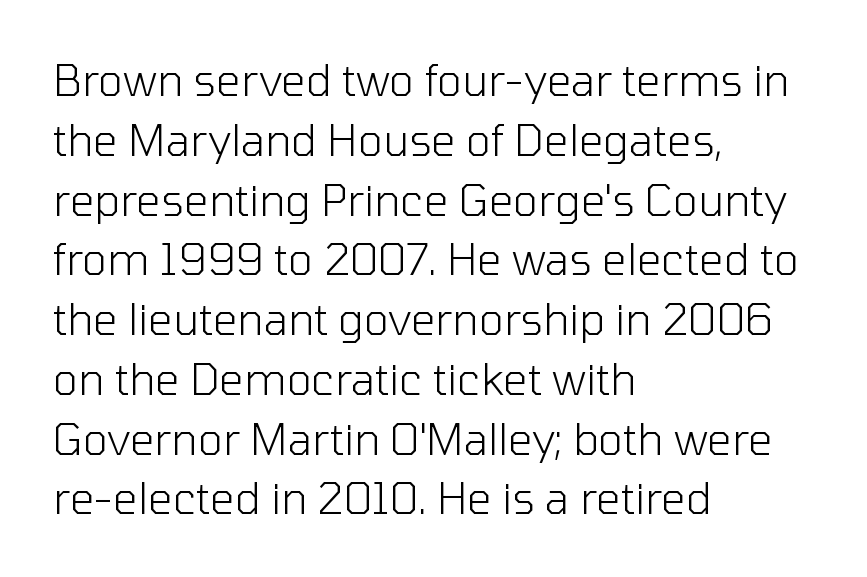
Q: Is the text bold? A: No.
Q: Is the text italic (slanted)? A: No, it is upright.
Q: Is the typeface a serif or a sans-serif typeface? A: Sans-serif.
Q: Is the text underlined? A: No.
Q: How is the paragraph aligned? A: Left-aligned.
Q: Is the spacing between letters normal or unusually wide? A: Normal.
Q: Is the spacing between lines tight, normal or loose? A: Normal.
Q: Width (condensed, normal, or wide)? A: Normal.
Q: Stroke contrast? A: Low.
Q: x-height? A: Medium.
Q: Monospaced? A: No.
